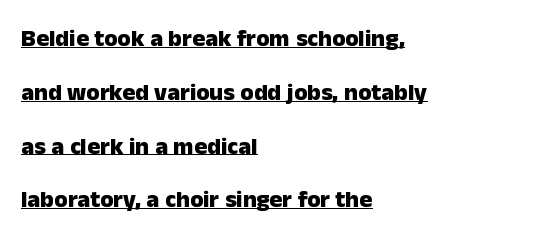
{"italic": "no", "bold": "yes", "underline": "yes", "align": "left", "line_spacing": "loose", "line_spacing_ratio": 2.24, "letter_spacing": "normal", "letter_spacing_em": 0.0, "glyph_px": 24}
